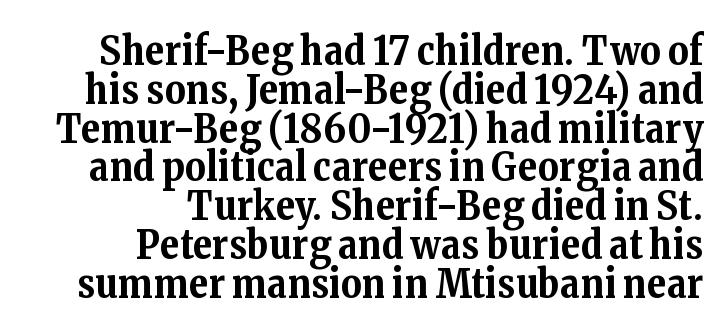
Does the weight exceed regular? Yes, all the way to bold. Character widths vary here, with narrow letters taking less room than wide ones. Italic? Not at all — the glyphs are vertical. A student would call this right alignment; a typographer would say flush right, rag left. The passage shown is typeset with a serif family.
